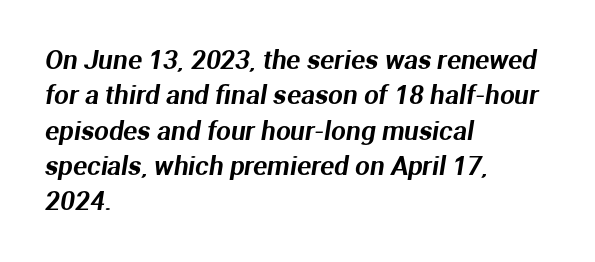
A clean baseline with only descenders dipping below it. These lines are set flush left with a ragged right edge. The rendering uses a moderate line-height, typical for paragraphs. The line texture is even and compact thanks to regular tracking.
